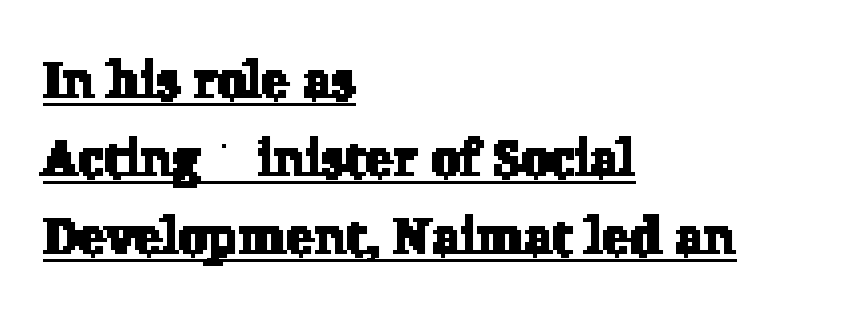
Q: Is the typeface a serif or a sans-serif typeface? A: Serif.
Q: Is the text underlined? A: Yes.
Q: How is the paragraph aligned? A: Left-aligned.
Q: Is the spacing between letters normal or unusually wide? A: Normal.
Q: Is the spacing between lines tight, normal or loose? A: Normal.
Q: Width (condensed, normal, or wide)? A: Normal.
Q: Stroke contrast? A: Low.
Q: x-height? A: Medium.
Q: Monospaced? A: No.
